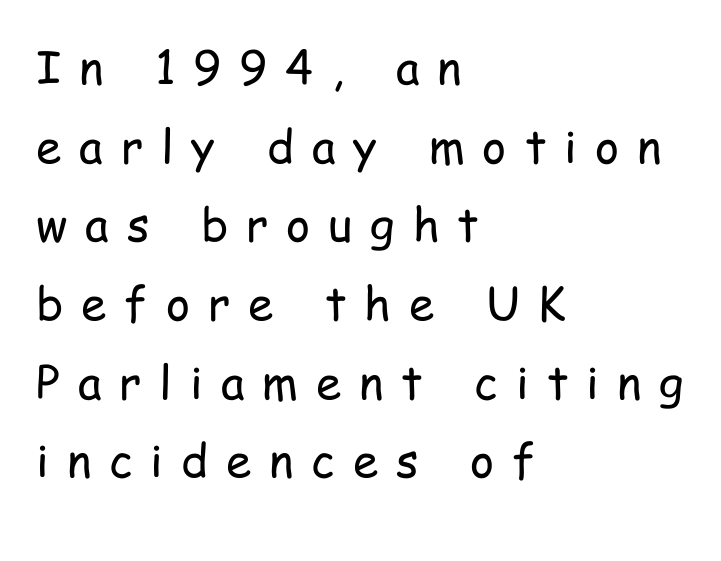
Q: Is the text bold? A: No.
Q: Is the text italic (slanted)? A: No, it is upright.
Q: Is the typeface a serif or a sans-serif typeface? A: Sans-serif.
Q: Is the text underlined? A: No.
Q: How is the paragraph aligned? A: Left-aligned.
Q: Is the spacing between letters normal or unusually wide? A: Unusually wide.
Q: Width (condensed, normal, or wide)? A: Condensed.
Q: Stroke contrast? A: Low.
Q: x-height? A: Medium.
Q: Monospaced? A: No.
